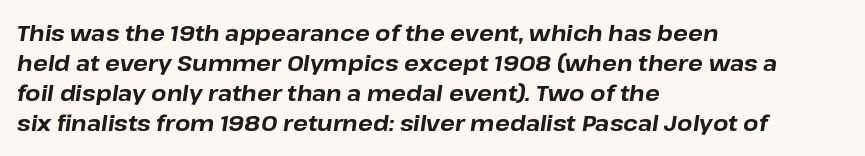
The image shows 22 px bold type, italic (leaning right); set left-aligned, normal line spacing (1.37x), normal letter spacing, not underlined.
